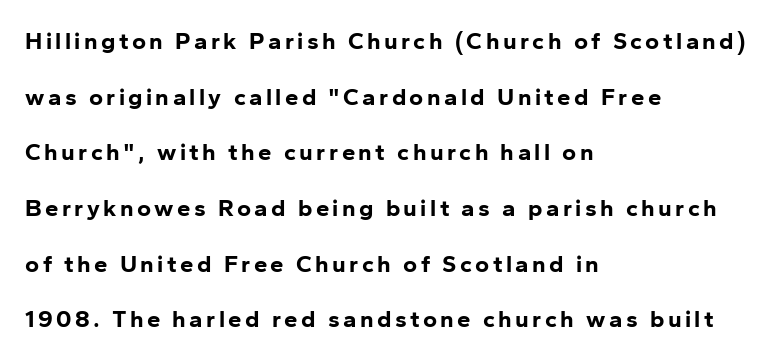
The image shows 24 px bold type, upright; set left-aligned, loose line spacing (2.32x), not underlined.
